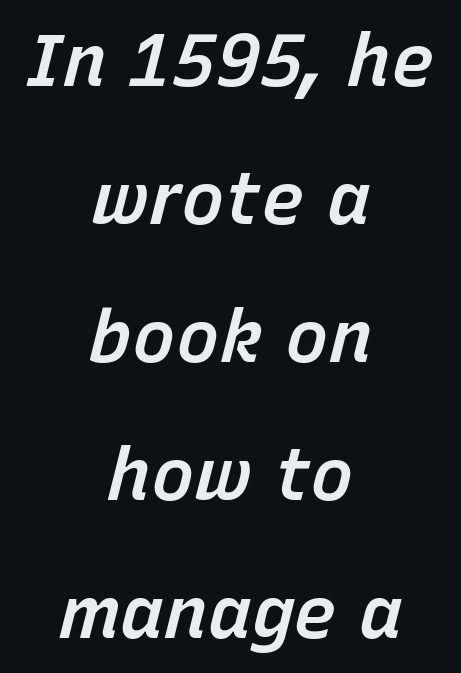
Q: Is the text bold? A: Semi-bold.
Q: Is the text italic (slanted)? A: Yes, it leans right by about 15 degrees.
Q: Is the text underlined? A: No.
Q: How is the paragraph aligned? A: Centered.
Q: Is the spacing between letters normal or unusually wide? A: Normal.
Q: Width (condensed, normal, or wide)? A: Normal.
Q: Stroke contrast? A: Low.
Q: x-height? A: Medium.
Q: Monospaced? A: No.
